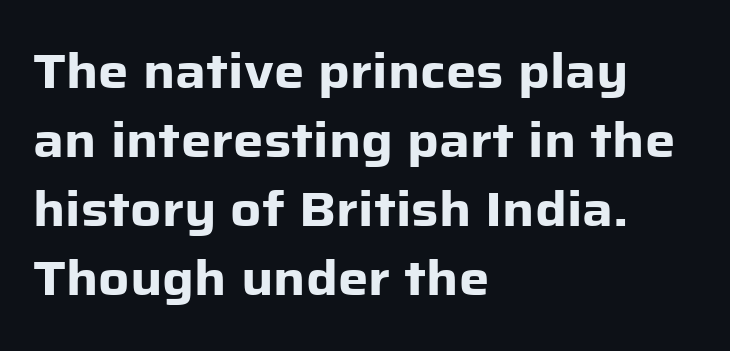
Strong, thick strokes mark this as bold type. Horizontally, the lines are justified to the leading edge only. Note the varied advance widths — an 'i' is clearly narrower than an 'm'. Standard letterfit; no display-style spreading of the glyphs. The line-height multiplier appears to be the usual default.
